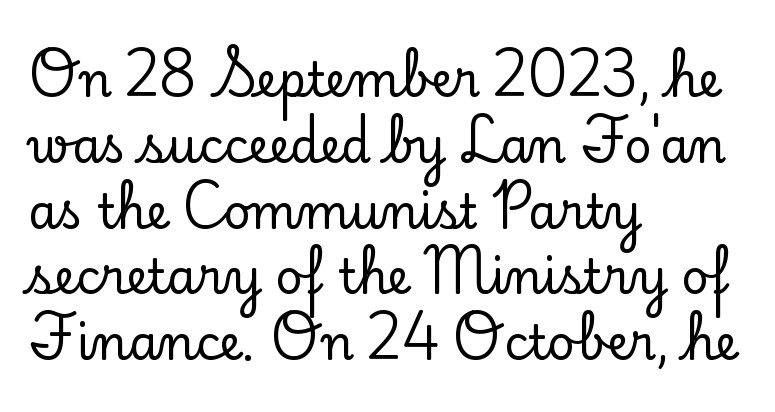
Inter-character spacing is left at the font's built-in metrics. A normal amount of white space separates one row of letters from the next. The face used here is proportionally spaced, like ordinary book or web type. Ascenders rise straight up at ninety degrees. Type without underlining.
